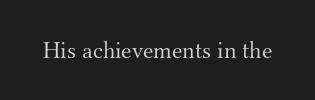
Only glyphs here, with clear space below each row. Notice how the stems are strictly vertical — no italics here. Between one letter and the next there's only the usual sliver of space. Is this a heavy cut? Hardly; it is regular or lighter.
